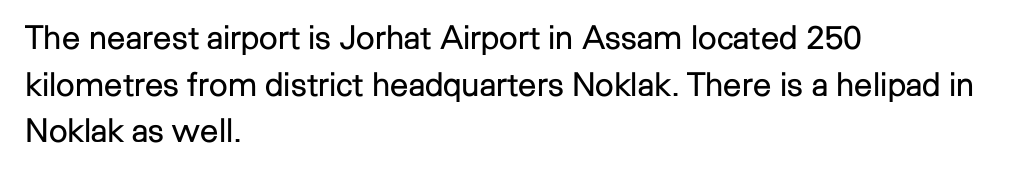
The image shows 33 px regular-weight sans-serif type, upright; set left-aligned, normal line spacing (1.41x), normal letter spacing, not underlined; low stroke contrast and a medium x-height.
